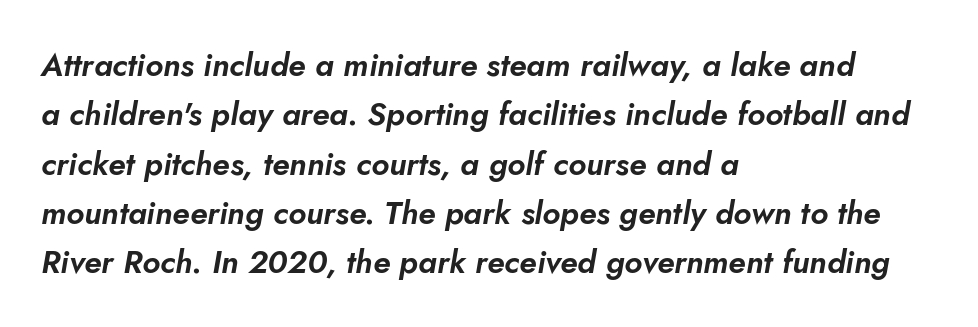
Reading down the column, the eye jumps a familiar distance to each next line. The typesetter chose a ragged-right arrangement here. The axis of the letterforms is tilted away from vertical. This sample has the flowing, uneven cadence of proportional lettering.
